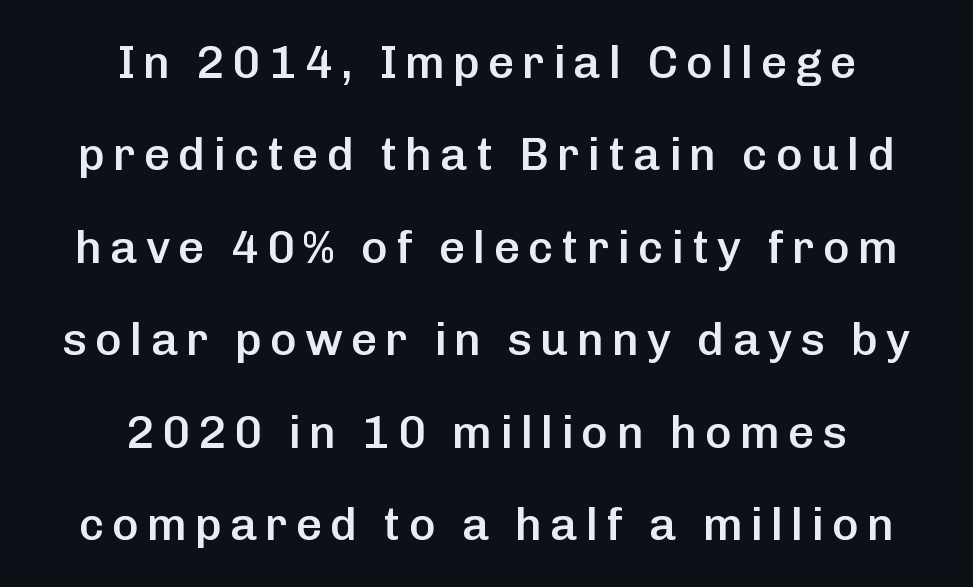
The image shows 46 px semibold sans-serif type, upright; set centered, loose line spacing (2.01x), not underlined; low stroke contrast and a medium x-height.
